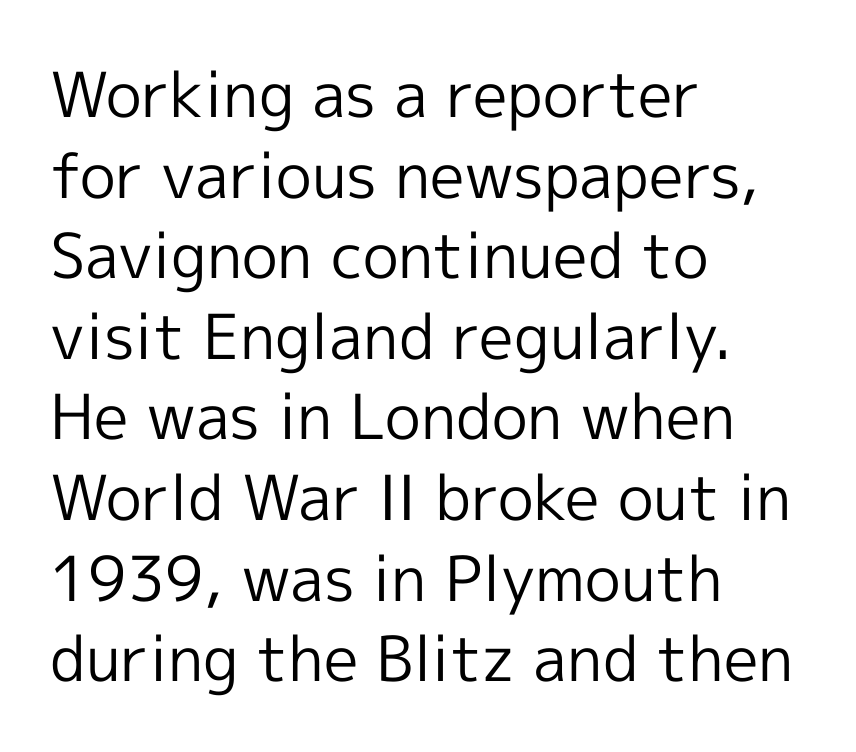
{"serif": "no", "italic": "no", "bold": "no", "weight": "regular", "width": "normal", "x_height": "medium", "monospaced": "no", "underline": "no", "align": "left", "line_spacing": "normal", "line_spacing_ratio": 1.3, "letter_spacing": "normal", "letter_spacing_em": 0.0, "glyph_px": 62}
